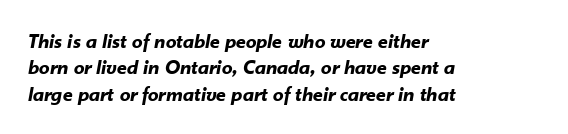
Q: Is the text bold? A: Yes.
Q: Is the text italic (slanted)? A: Yes, it leans right by about 10 degrees.
Q: Is the text underlined? A: No.
Q: How is the paragraph aligned? A: Left-aligned.
Q: Is the spacing between letters normal or unusually wide? A: Normal.
Q: Is the spacing between lines tight, normal or loose? A: Normal.
